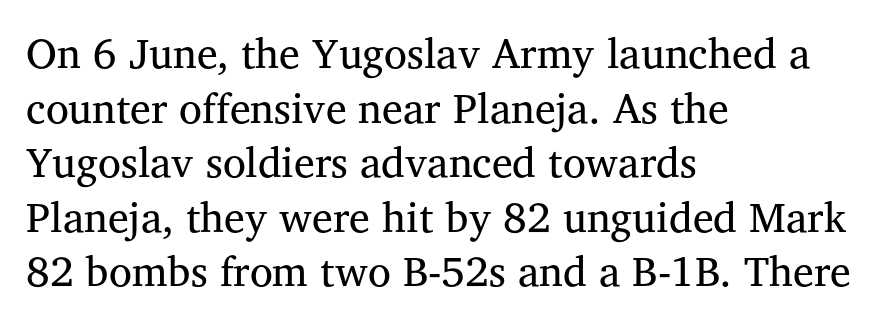
The image shows 42 px regular-weight serif type, upright; set left-aligned, normal line spacing (1.3x), normal letter spacing, not underlined; medium stroke contrast and a medium x-height.
